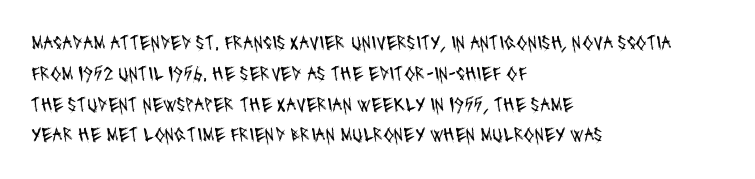
{"bold": "no", "underline": "no", "align": "left", "line_spacing": "normal", "line_spacing_ratio": 1.54, "letter_spacing": "normal", "letter_spacing_em": 0.0, "glyph_px": 20}
